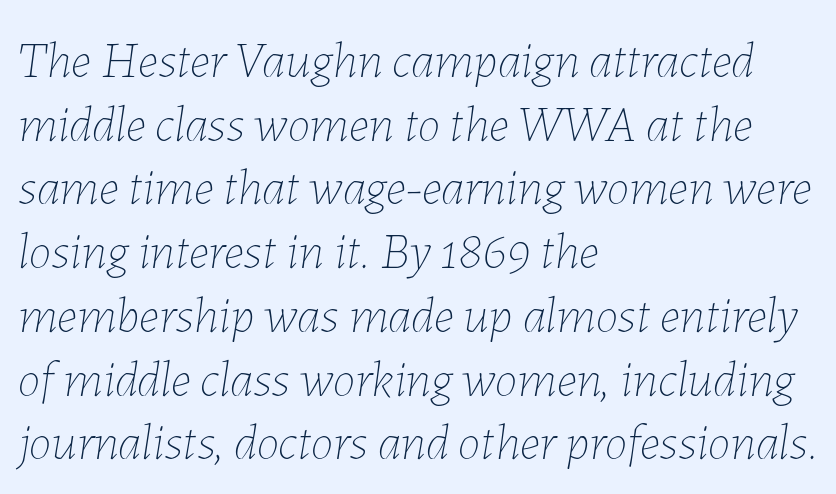
The image shows 51 px thin type, italic (leaning right); set left-aligned, normal line spacing (1.25x), normal letter spacing, not underlined; low stroke contrast and a medium x-height.
